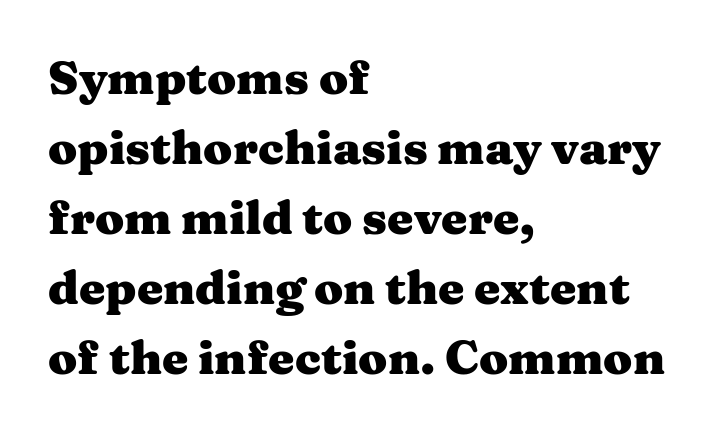
You could call the tracking neutral — neither tight nor loose. Each new line begins a customary step beneath the previous one. This rendering employs a face with finishing strokes, i.e., a serif. The axis of the letterforms is exactly vertical.
